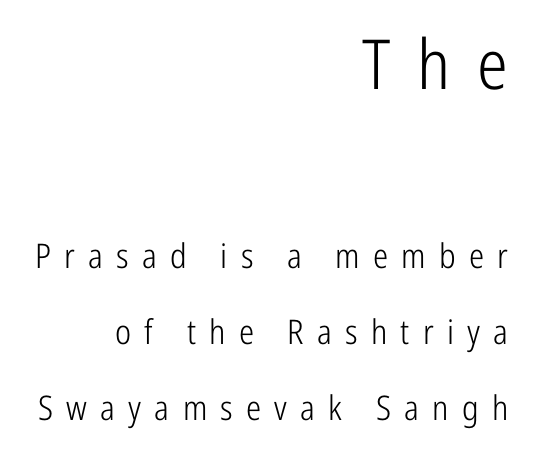
Q: Is the text bold? A: No.
Q: Is the text italic (slanted)? A: No, it is upright.
Q: Is the typeface a serif or a sans-serif typeface? A: Sans-serif.
Q: Is the text underlined? A: No.
Q: How is the paragraph aligned? A: Right-aligned.
Q: Is the spacing between letters normal or unusually wide? A: Unusually wide.
Q: Is the spacing between lines tight, normal or loose? A: Loose.
Q: Which block of text is set in a larger size, the first (top) or the second (bottom)? A: The first (top) one.
Q: Width (condensed, normal, or wide)? A: Condensed.
Q: Stroke contrast? A: Low.
Q: x-height? A: Medium.
Q: Monospaced? A: No.
